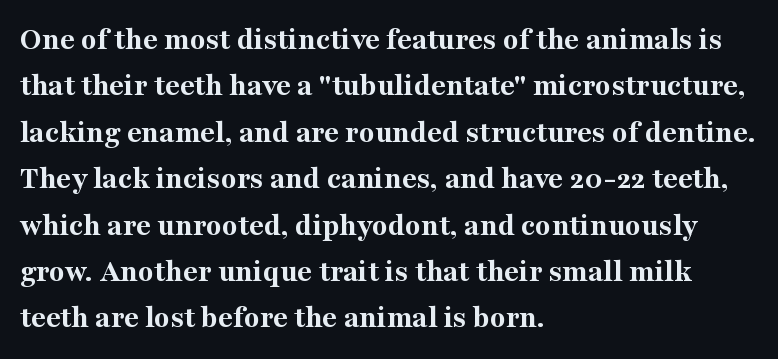
The image shows 32 px bold serif type, upright; set left-aligned, normal line spacing (1.45x), normal letter spacing, not underlined; medium stroke contrast and a medium x-height.
